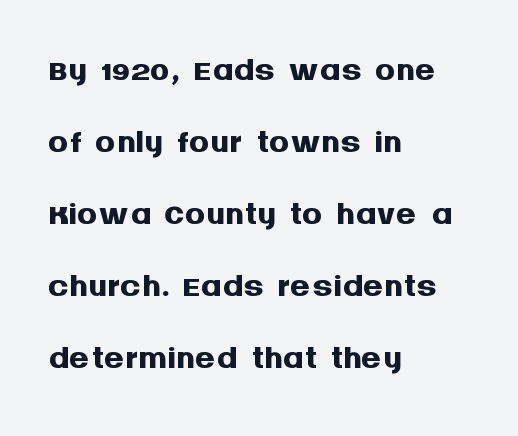
Rows of type keep a routine distance in the vertical direction. The tracking reads as untouched default to a designer's eye. The face used here is proportionally spaced, like ordinary book or web type. The rendering uses a bold face; every stroke is thick and dark.
